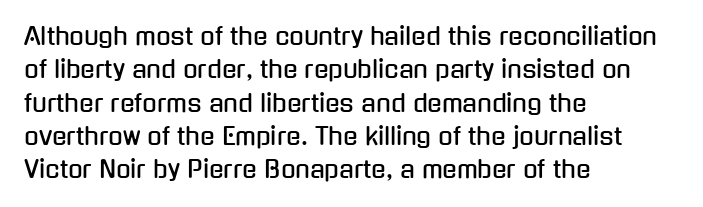
The image shows 24 px text type, upright; set left-aligned, normal line spacing (1.39x), normal letter spacing, not underlined.
